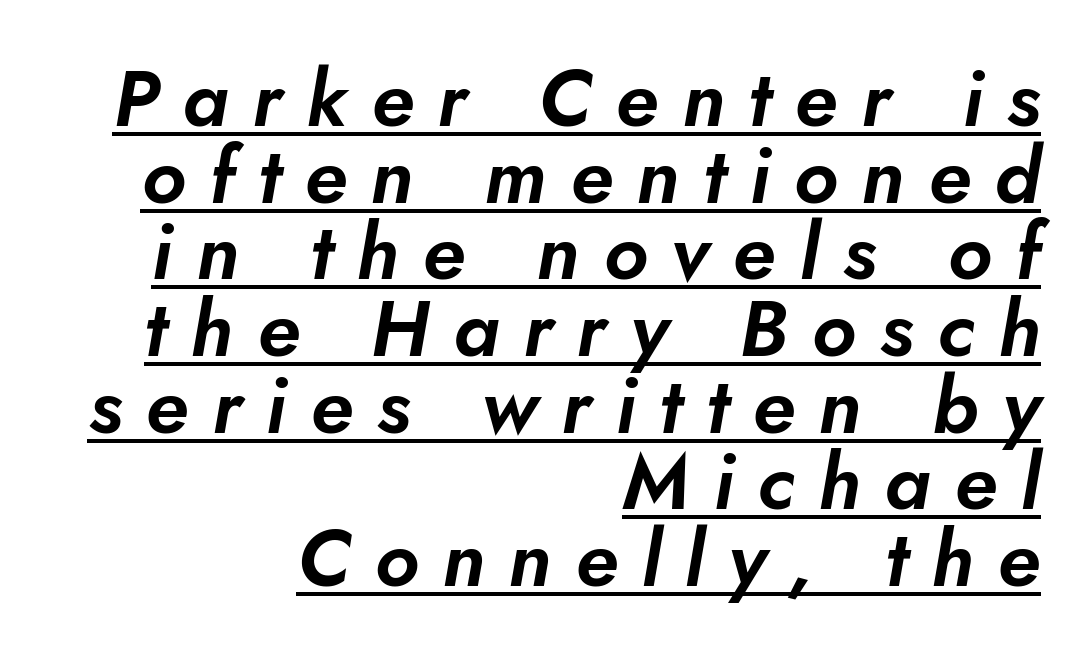
The image shows 79 px sans-serif type; set right-aligned, tight line spacing (0.97x), unusually wide letter spacing (+0.3 em), underlined; low stroke contrast and a small x-height.
